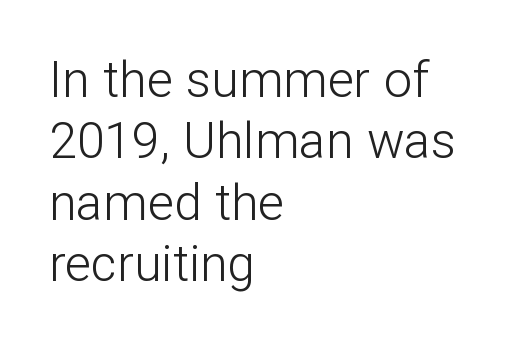
The image shows 50 px light sans-serif type, upright; set left-aligned, line spacing 1.23x, normal letter spacing, not underlined; low stroke contrast and a medium x-height.
